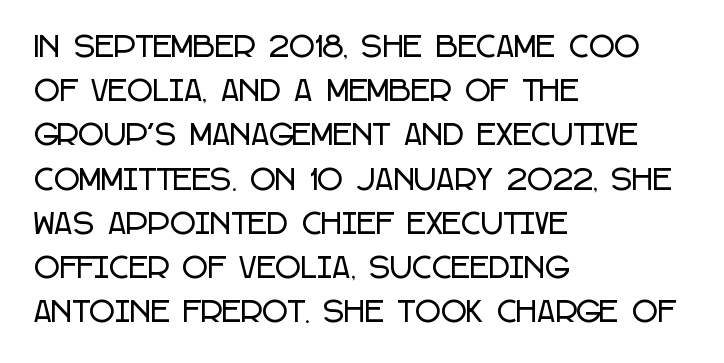
{"serif": "no", "italic": "no", "width": "condensed", "stroke_contrast": "low", "x_height": "large", "monospaced": "no", "underline": "no", "align": "left", "line_spacing": "normal", "line_spacing_ratio": 1.58, "letter_spacing": "normal", "letter_spacing_em": 0.0, "glyph_px": 28}
